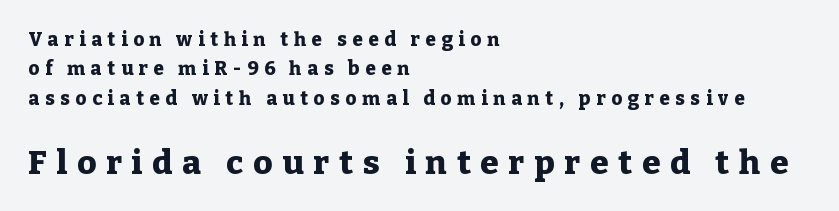
{"serif": "yes", "italic": "no", "bold": "yes", "weight": "heavy", "width": "normal", "stroke_contrast": "low", "x_height": "medium", "monospaced": "no", "underline": "no", "align": "left", "line_spacing": "normal", "line_spacing_ratio": 1.55, "letter_spacing": "wide", "letter_spacing_em": 0.3, "larger_block": "second", "size_ratio": 1.74, "glyph_px": 33}
